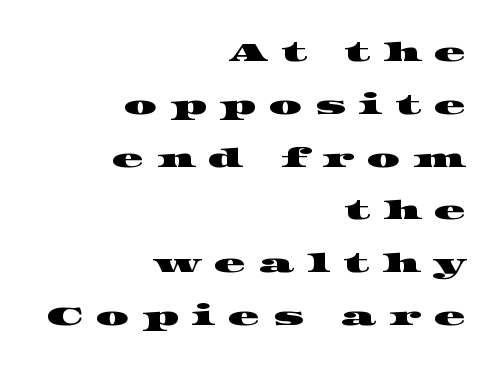
Q: Is the text underlined? A: No.
Q: How is the paragraph aligned? A: Right-aligned.
Q: Is the spacing between letters normal or unusually wide? A: Unusually wide.
Q: Is the spacing between lines tight, normal or loose? A: Loose.
